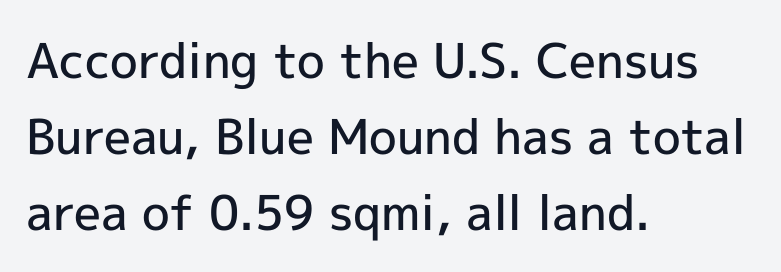
Q: Is the text bold? A: Semi-bold.
Q: Is the text italic (slanted)? A: No, it is upright.
Q: Is the typeface a serif or a sans-serif typeface? A: Sans-serif.
Q: Is the text underlined? A: No.
Q: How is the paragraph aligned? A: Left-aligned.
Q: Is the spacing between letters normal or unusually wide? A: Normal.
Q: Is the spacing between lines tight, normal or loose? A: Normal.
Q: Width (condensed, normal, or wide)? A: Normal.
Q: x-height? A: Medium.
Q: Monospaced? A: No.
